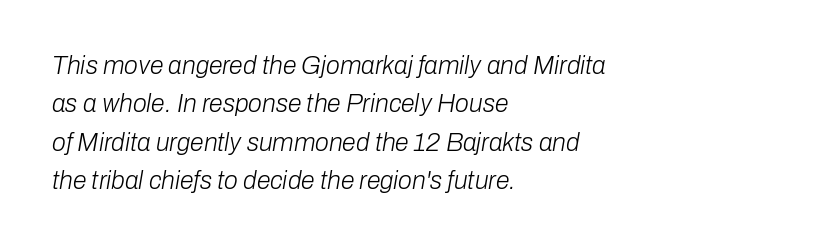
The image shows 25 px text type, italic (leaning right); set left-aligned, normal line spacing (1.54x), normal letter spacing, not underlined.
